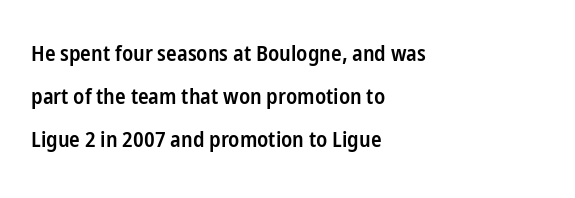
{"italic": "no", "bold": "semi", "underline": "no", "align": "left", "line_spacing": "loose", "line_spacing_ratio": 1.96, "letter_spacing": "normal", "letter_spacing_em": 0.0, "glyph_px": 22}
